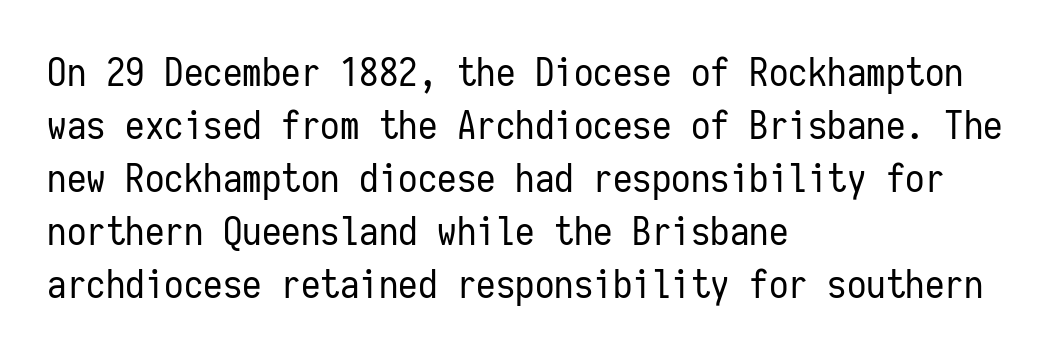
Q: Is the text bold? A: No.
Q: Is the text italic (slanted)? A: No, it is upright.
Q: Is the typeface a serif or a sans-serif typeface? A: Sans-serif.
Q: Is the text underlined? A: No.
Q: How is the paragraph aligned? A: Left-aligned.
Q: Is the spacing between letters normal or unusually wide? A: Normal.
Q: Is the spacing between lines tight, normal or loose? A: Normal.
Q: Width (condensed, normal, or wide)? A: Condensed.
Q: Stroke contrast? A: Low.
Q: x-height? A: Medium.
Q: Monospaced? A: Yes.
